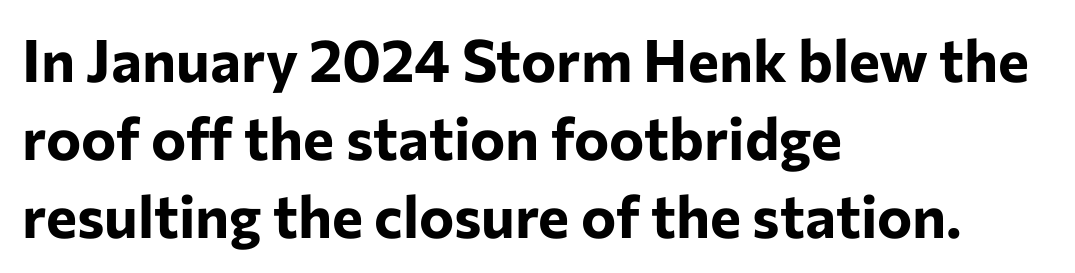
The face used here is proportionally spaced, like ordinary book or web type. The tracking reads as untouched default to a designer's eye. Rows of type keep a routine distance in the vertical direction. The typesetting leans heavy: a genuine bold. Rendered with straight, roman letterforms.
